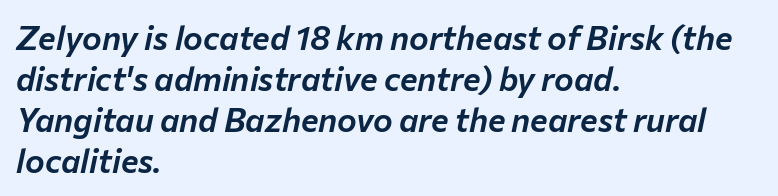
Q: Is the text italic (slanted)? A: Yes, it leans right by about 12 degrees.
Q: Is the text underlined? A: No.
Q: How is the paragraph aligned? A: Left-aligned.
Q: Is the spacing between letters normal or unusually wide? A: Normal.
Q: Width (condensed, normal, or wide)? A: Normal.
Q: Stroke contrast? A: Low.
Q: x-height? A: Medium.
Q: Monospaced? A: No.
